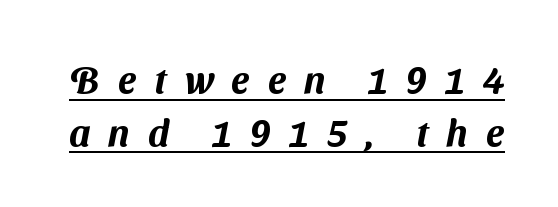
The image shows 38 px sans-serif type; set normal line spacing (1.39x), unusually wide letter spacing (+0.47 em), underlined; medium stroke contrast and a medium x-height.
